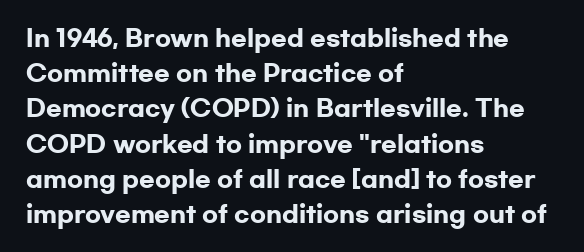
Q: Is the text bold? A: Yes.
Q: Is the text italic (slanted)? A: No, it is upright.
Q: Is the text underlined? A: No.
Q: How is the paragraph aligned? A: Left-aligned.
Q: Is the spacing between letters normal or unusually wide? A: Normal.
Q: Is the spacing between lines tight, normal or loose? A: Normal.
